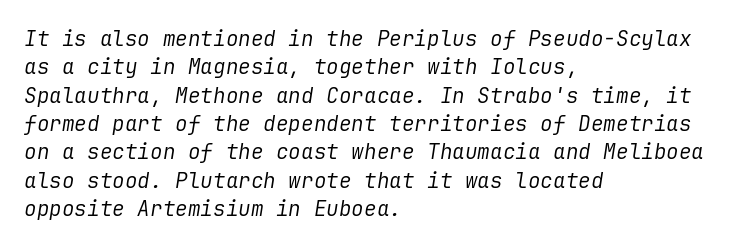
Q: Is the text bold? A: No.
Q: Is the text italic (slanted)? A: Yes, it leans right by about 9 degrees.
Q: Is the text underlined? A: No.
Q: How is the paragraph aligned? A: Left-aligned.
Q: Is the spacing between letters normal or unusually wide? A: Normal.
Q: Is the spacing between lines tight, normal or loose? A: Normal.
